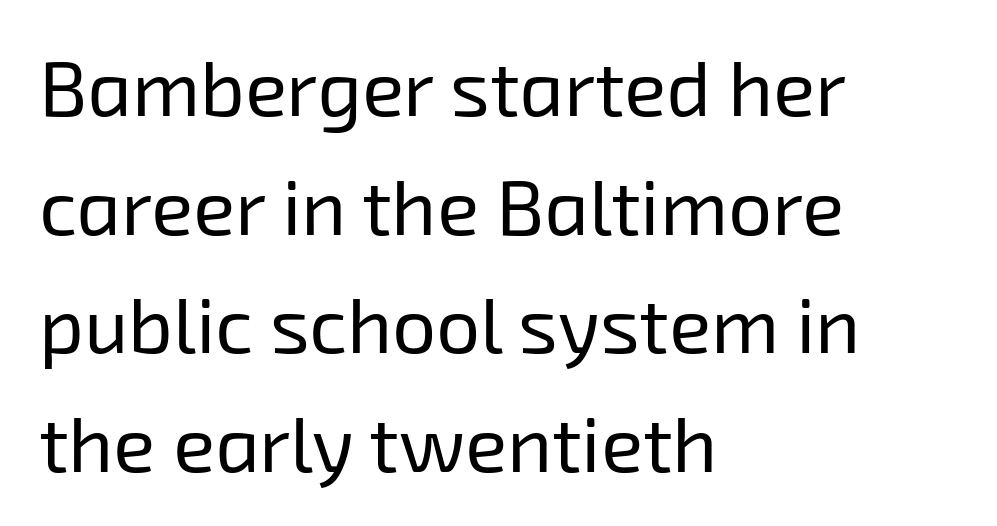
{"serif": "no", "bold": "no", "weight": "regular", "width": "normal", "stroke_contrast": "low", "x_height": "medium", "monospaced": "no", "underline": "no", "align": "left", "line_spacing": "normal", "line_spacing_ratio": 1.52, "letter_spacing": "normal", "letter_spacing_em": 0.0, "glyph_px": 78}
